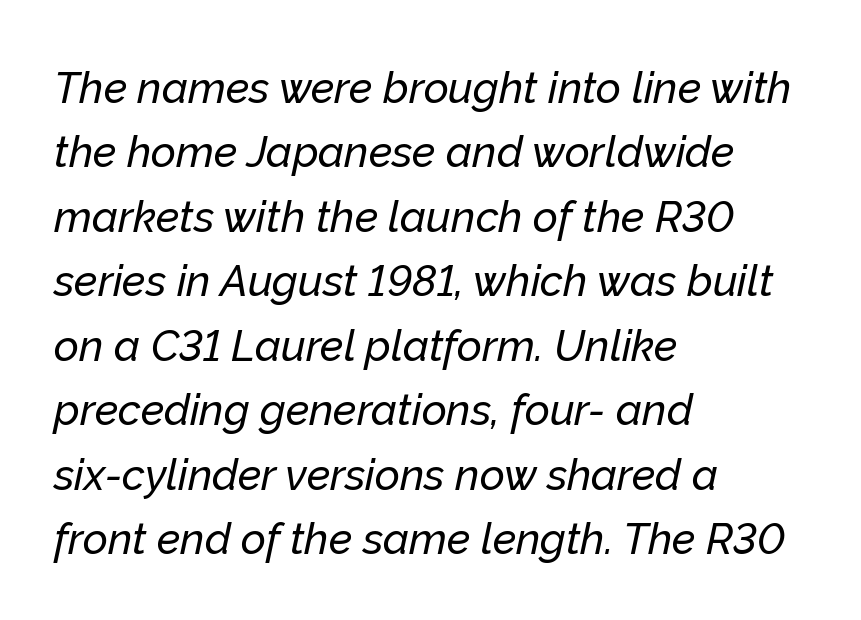
The image shows 43 px text type, italic (leaning right); set left-aligned, normal line spacing (1.5x), normal letter spacing, not underlined; low stroke contrast and a medium x-height.
